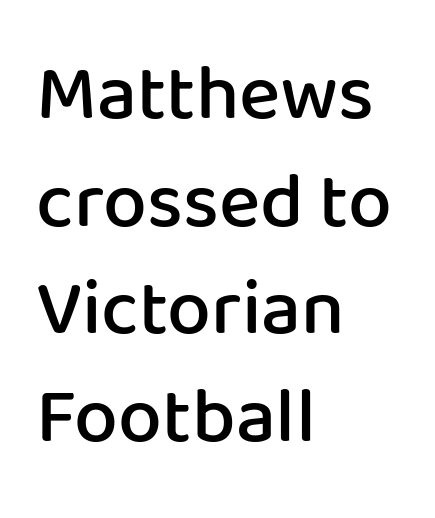
The image shows 78 px semibold sans-serif type, upright; set left-aligned, normal line spacing (1.38x), normal letter spacing, not underlined; low stroke contrast and a medium x-height.
